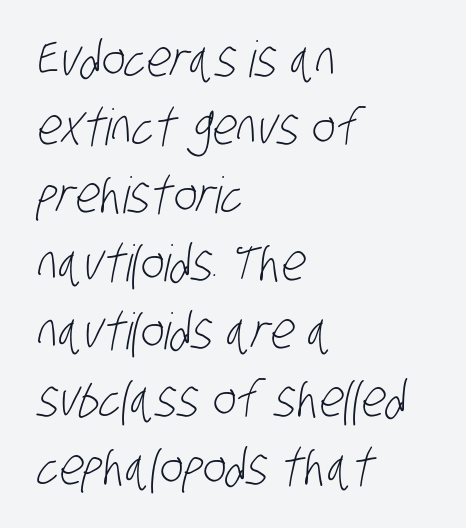
Is the type heavy? It reads as light-to-regular instead. Observe the absence of serifs on each vertical stroke in this sample. Quick note: underline off. The lines sit at an ordinary, default distance from one another. Is this a fixed-width face? No — the glyphs have proportional, varying widths. The rag falls on the right side of this text block.
